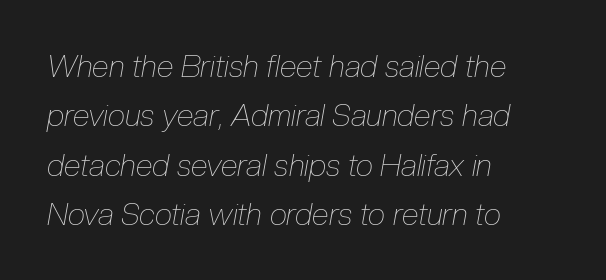
{"italic": "yes", "lean": "right", "slant_degrees": 10, "bold": "no", "weight": "thin", "width": "condensed", "stroke_contrast": "low", "x_height": "medium", "monospaced": "no", "underline": "no", "align": "left", "line_spacing": "normal", "line_spacing_ratio": 1.59, "letter_spacing": "normal", "letter_spacing_em": 0.0, "glyph_px": 31}
